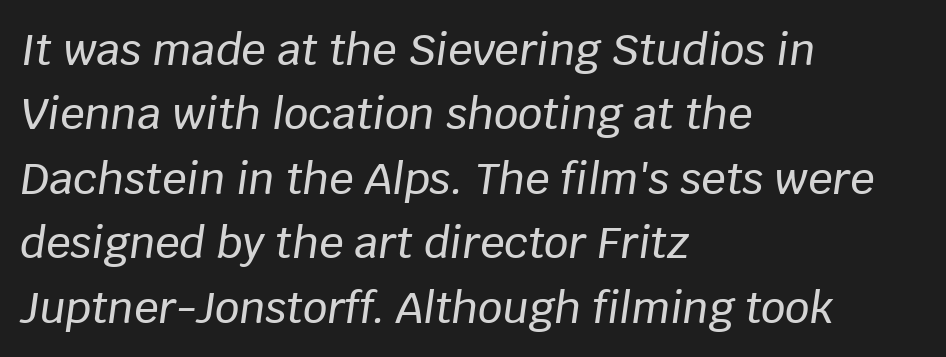
Q: Is the text italic (slanted)? A: Yes, it leans right by about 8 degrees.
Q: Is the text underlined? A: No.
Q: How is the paragraph aligned? A: Left-aligned.
Q: Is the spacing between letters normal or unusually wide? A: Normal.
Q: Is the spacing between lines tight, normal or loose? A: Normal.
Q: Width (condensed, normal, or wide)? A: Normal.
Q: Stroke contrast? A: Low.
Q: x-height? A: Large.
Q: Monospaced? A: No.
